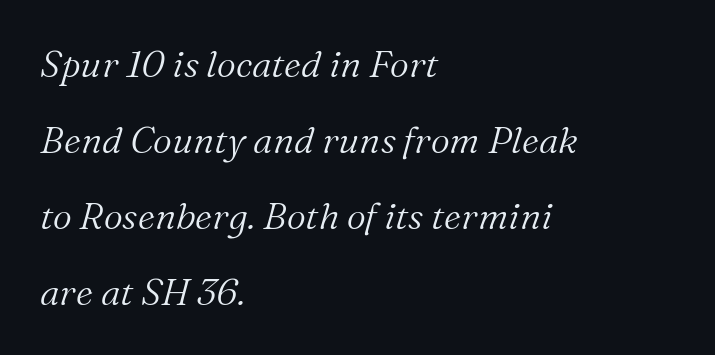
The image shows 37 px light serif type, italic (leaning right); set left-aligned, loose line spacing (2.05x), normal letter spacing, not underlined; medium stroke contrast and a medium x-height.
